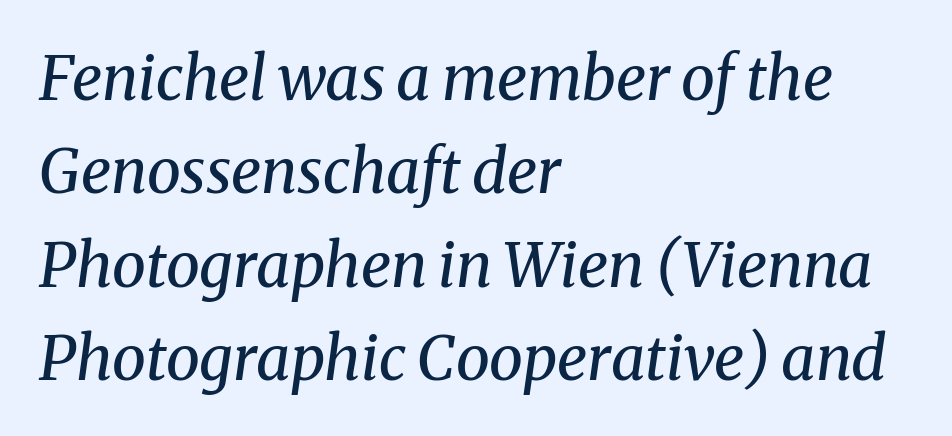
Q: Is the text bold? A: No.
Q: Is the text italic (slanted)? A: Yes, it leans right by about 8 degrees.
Q: Is the typeface a serif or a sans-serif typeface? A: Serif.
Q: Is the text underlined? A: No.
Q: How is the paragraph aligned? A: Left-aligned.
Q: Is the spacing between letters normal or unusually wide? A: Normal.
Q: Is the spacing between lines tight, normal or loose? A: Normal.
Q: Width (condensed, normal, or wide)? A: Normal.
Q: Stroke contrast? A: Medium.
Q: x-height? A: Medium.
Q: Monospaced? A: No.
